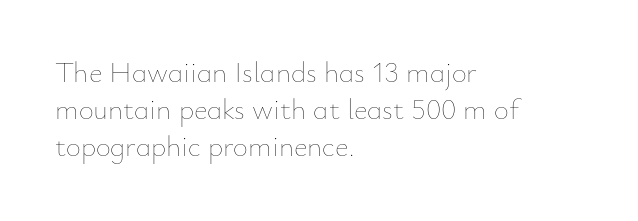
Q: Is the text bold? A: No.
Q: Is the text italic (slanted)? A: No, it is upright.
Q: Is the text underlined? A: No.
Q: How is the paragraph aligned? A: Left-aligned.
Q: Is the spacing between letters normal or unusually wide? A: Normal.
Q: Is the spacing between lines tight, normal or loose? A: Normal.
Q: Width (condensed, normal, or wide)? A: Normal.
Q: Stroke contrast? A: Low.
Q: x-height? A: Small.
Q: Monospaced? A: No.
